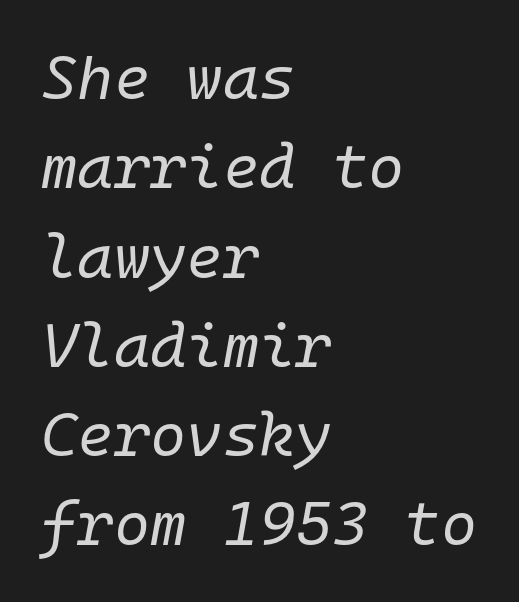
The image shows 62 px regular-weight type, italic (leaning right), monospaced; set left-aligned, normal line spacing (1.44x), normal letter spacing, not underlined; low stroke contrast and a medium x-height.
